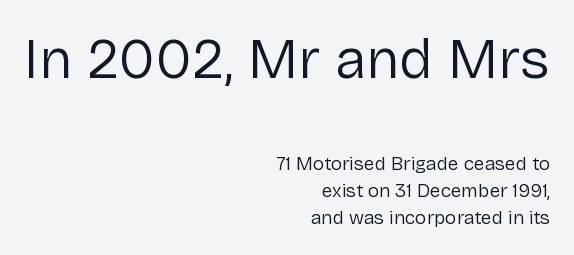
Q: Is the text bold? A: No.
Q: Is the text italic (slanted)? A: No, it is upright.
Q: Is the typeface a serif or a sans-serif typeface? A: Sans-serif.
Q: Is the text underlined? A: No.
Q: How is the paragraph aligned? A: Right-aligned.
Q: Is the spacing between letters normal or unusually wide? A: Normal.
Q: Is the spacing between lines tight, normal or loose? A: Normal.
Q: Which block of text is set in a larger size, the first (top) or the second (bottom)? A: The first (top) one.
Q: Width (condensed, normal, or wide)? A: Normal.
Q: Stroke contrast? A: Low.
Q: x-height? A: Medium.
Q: Monospaced? A: No.
